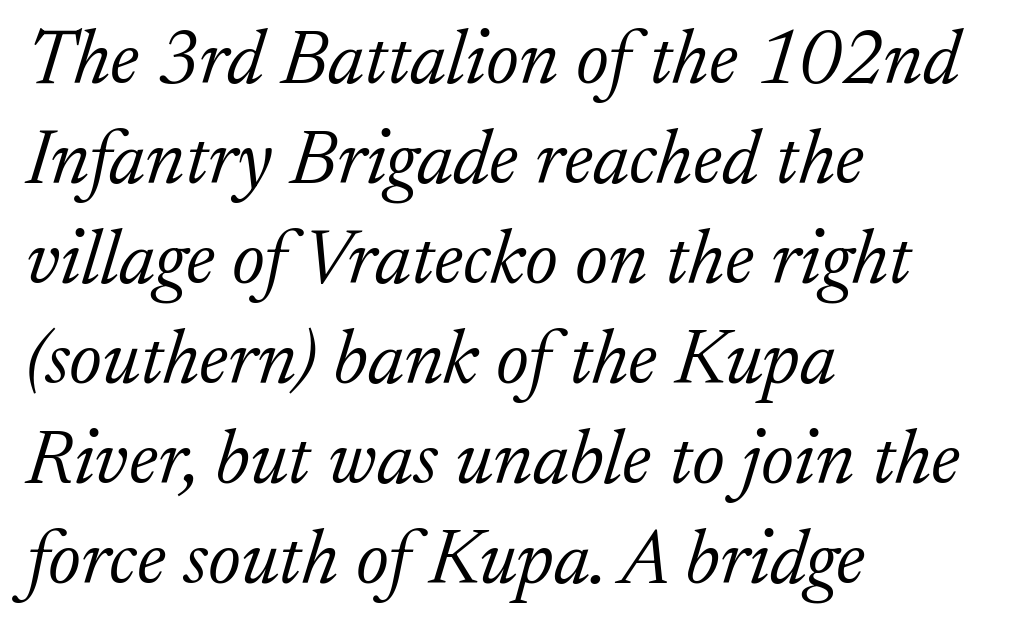
Q: Is the text bold? A: No.
Q: Is the text italic (slanted)? A: Yes, it leans right by about 17 degrees.
Q: Is the typeface a serif or a sans-serif typeface? A: Serif.
Q: Is the text underlined? A: No.
Q: How is the paragraph aligned? A: Left-aligned.
Q: Is the spacing between letters normal or unusually wide? A: Normal.
Q: Is the spacing between lines tight, normal or loose? A: Normal.
Q: Width (condensed, normal, or wide)? A: Normal.
Q: Stroke contrast? A: Low.
Q: x-height? A: Medium.
Q: Monospaced? A: No.
